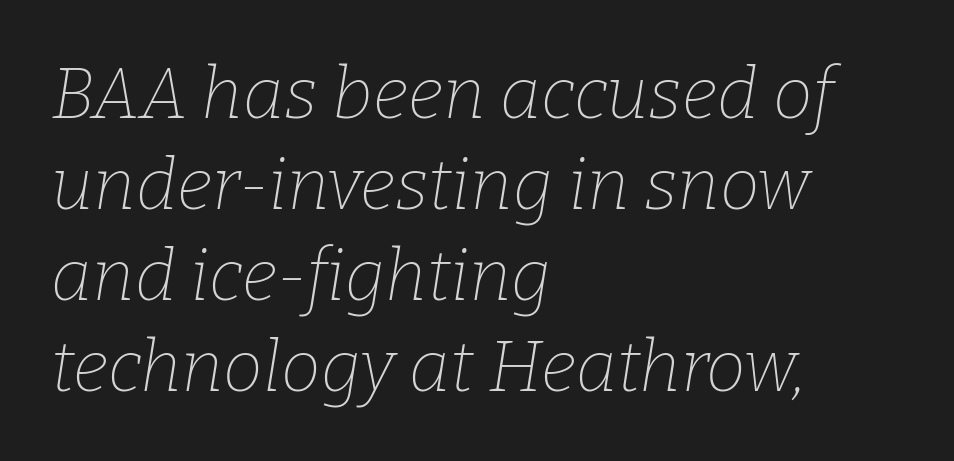
Stroke thickness stays within the range of a standard reading face or lighter. This is oblique type, the kind used for emphasis or titles. The passage shown is typeset with a serif family. In CSS terms this would be text-align: left.
